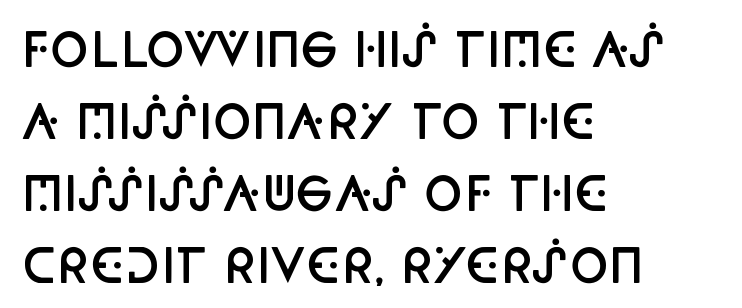
The glyphs have the mass of a demibold cut, below bold. Each letter keeps its own natural width here, so spacing adapts to shape. The rendering keeps characters at their native spacing. A bare baseline throughout the passage. Horizontal bands of white between lines are of average thickness.
